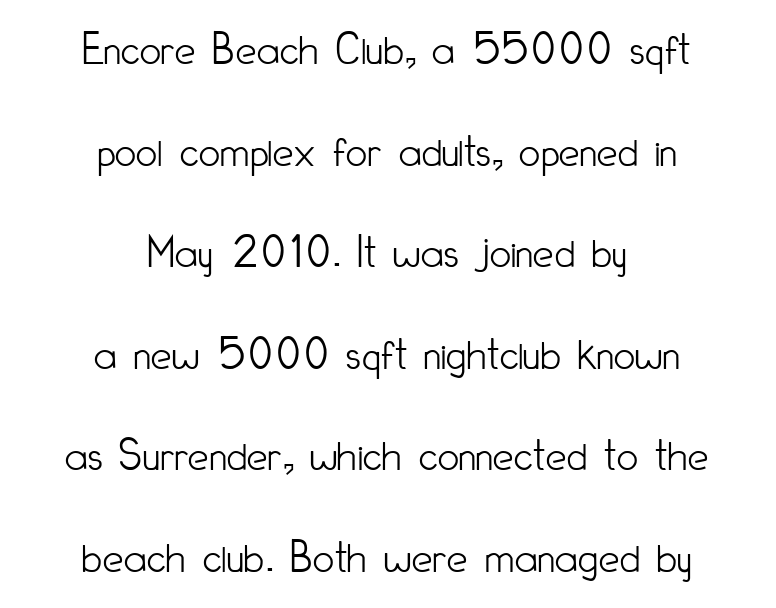
Is this a fixed-width face? No — the glyphs have proportional, varying widths. Is there much room between lines? Yes — plenty of vertical air separates them. Compared with a flush-left layout, this one balances lines on the center instead. Inter-character spacing is left at the font's built-in metrics. Italic: no, the glyphs are upright roman. The type family on display is of the sans-serif kind.
